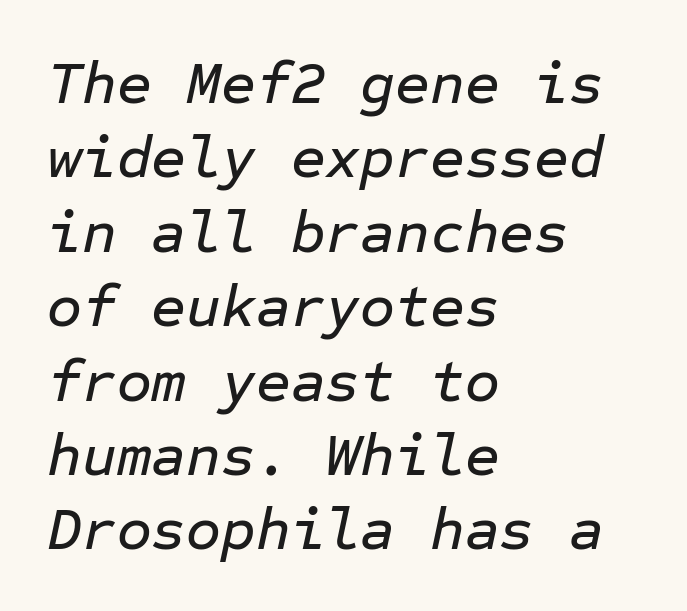
The face used here is monospaced, like something from a code editor. Tracking value appears to be zero — textbook default spacing. The passage shown is not underscored anywhere. The lines are quadded left.
